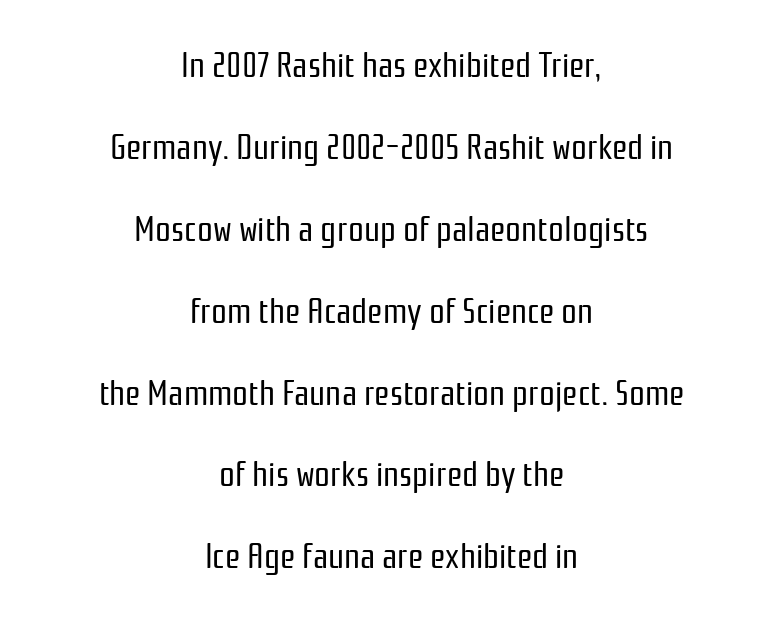
Q: Is the text bold? A: No.
Q: Is the text italic (slanted)? A: No, it is upright.
Q: Is the typeface a serif or a sans-serif typeface? A: Sans-serif.
Q: Is the text underlined? A: No.
Q: How is the paragraph aligned? A: Centered.
Q: Is the spacing between letters normal or unusually wide? A: Normal.
Q: Is the spacing between lines tight, normal or loose? A: Loose.
Q: Width (condensed, normal, or wide)? A: Condensed.
Q: Stroke contrast? A: Low.
Q: x-height? A: Medium.
Q: Monospaced? A: No.
